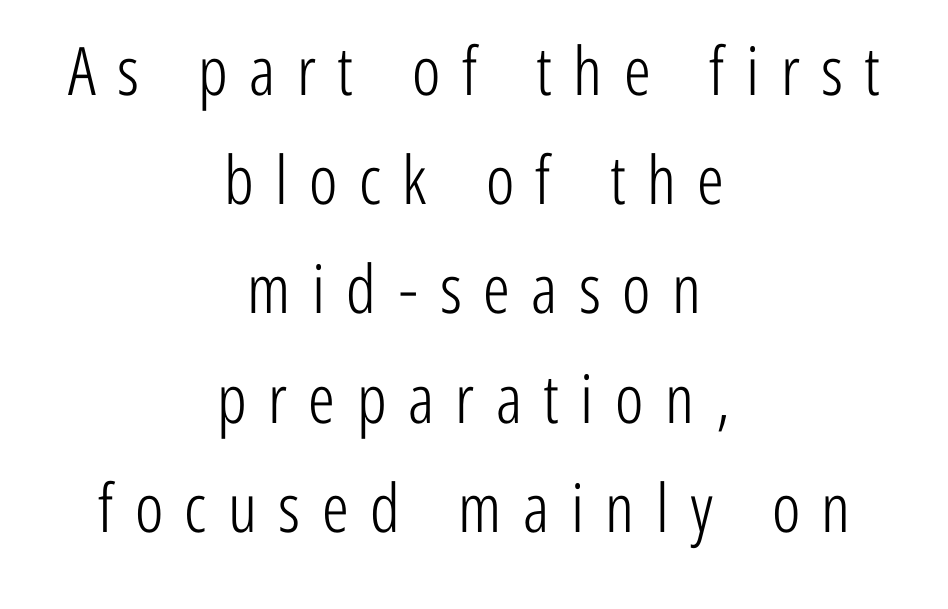
{"serif": "no", "italic": "no", "bold": "no", "weight": "light", "width": "condensed", "stroke_contrast": "low", "x_height": "medium", "monospaced": "no", "underline": "no", "align": "center", "line_spacing": "normal", "line_spacing_ratio": 1.63, "letter_spacing": "wide", "letter_spacing_em": 0.32, "glyph_px": 67}
